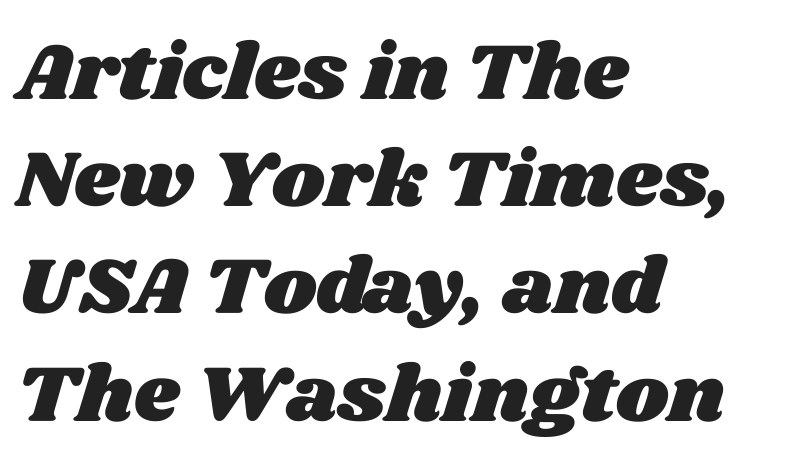
Think of a printed novel: that variable character pitch is what you see here. Leading matches the norm, producing a regular column. The space directly below the letters is spotless. These lines are set flush left with a ragged right edge. Tracking value appears to be zero — textbook default spacing.
